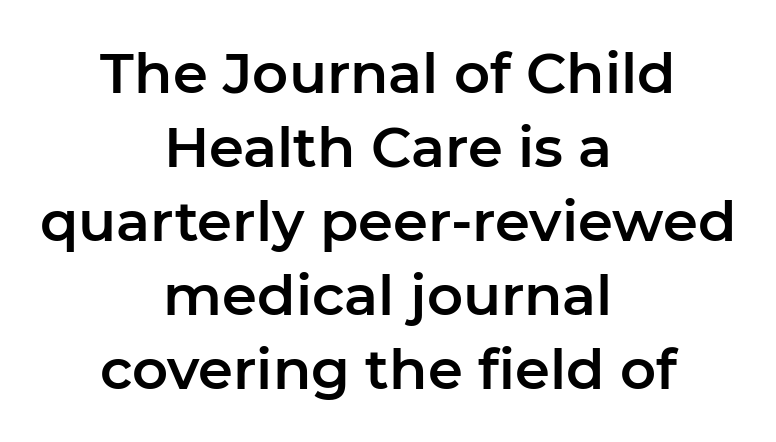
The image shows 56 px sans-serif type, upright; set centered, normal line spacing (1.32x), normal letter spacing, not underlined; low stroke contrast and a medium x-height.
